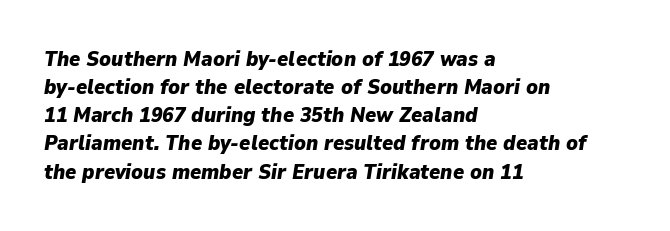
Weight: bold. These lines keep a tight, regular rhythm from letter to letter. The rendering uses a moderate line-height, typical for paragraphs. Line starts are locked; line ends wander. The words here are not underlined. These lines were composed using italics.
